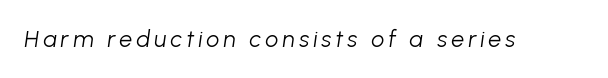
Q: Is the text bold? A: No.
Q: Is the text italic (slanted)? A: Yes, it leans right by about 8 degrees.
Q: Is the text underlined? A: No.
